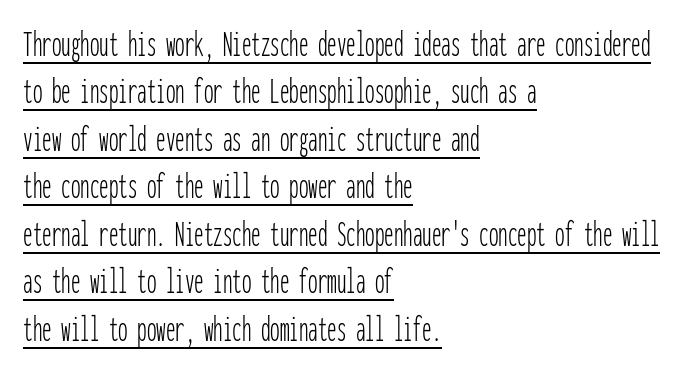
Q: Is the text bold? A: No.
Q: Is the text italic (slanted)? A: No, it is upright.
Q: Is the typeface a serif or a sans-serif typeface? A: Sans-serif.
Q: Is the text underlined? A: Yes.
Q: How is the paragraph aligned? A: Left-aligned.
Q: Is the spacing between letters normal or unusually wide? A: Normal.
Q: Is the spacing between lines tight, normal or loose? A: Normal.
Q: Width (condensed, normal, or wide)? A: Condensed.
Q: Stroke contrast? A: Low.
Q: x-height? A: Medium.
Q: Monospaced? A: Yes.
